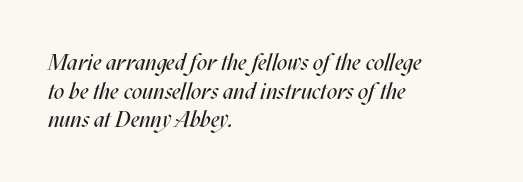
Q: Is the text bold? A: No.
Q: Is the text italic (slanted)? A: Yes, it leans right by about 17 degrees.
Q: Is the text underlined? A: No.
Q: How is the paragraph aligned? A: Left-aligned.
Q: Is the spacing between letters normal or unusually wide? A: Normal.
Q: Is the spacing between lines tight, normal or loose? A: Normal.
